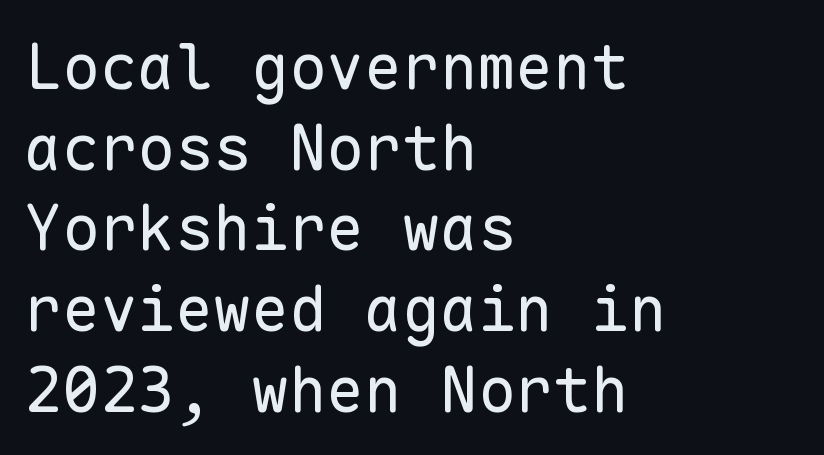
{"serif": "no", "italic": "no", "bold": "no", "weight": "regular", "width": "normal", "stroke_contrast": "low", "x_height": "medium", "monospaced": "yes", "underline": "no", "align": "left", "line_spacing": "normal", "line_spacing_ratio": 1.28, "letter_spacing": "normal", "letter_spacing_em": 0.0, "glyph_px": 63}
